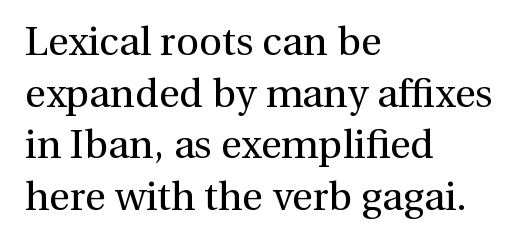
The image shows 40 px regular-weight serif type, upright; set left-aligned, normal line spacing (1.29x), normal letter spacing, not underlined; a medium x-height.
